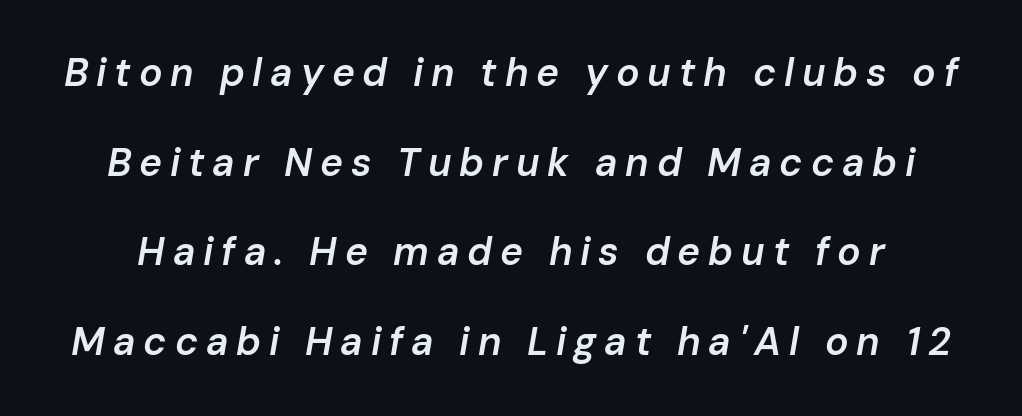
{"italic": "yes", "lean": "right", "slant_degrees": 10, "bold": "semi", "weight": "semibold", "width": "normal", "stroke_contrast": "low", "x_height": "medium", "monospaced": "no", "underline": "no", "line_spacing": "loose", "line_spacing_ratio": 2.3, "letter_spacing": "wide", "letter_spacing_em": 0.2, "glyph_px": 39}
